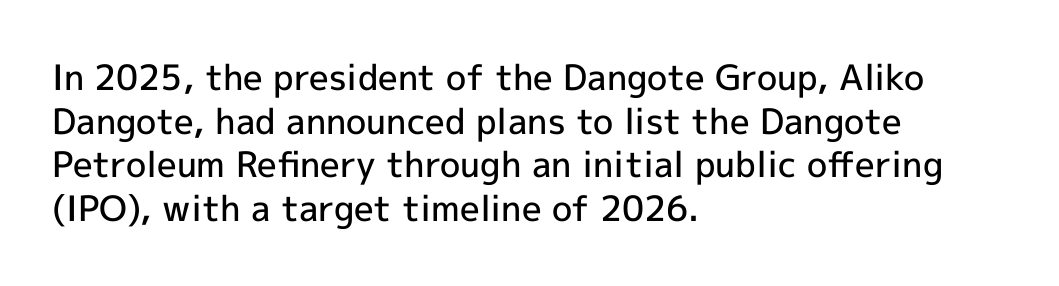
{"serif": "no", "italic": "no", "bold": "semi", "weight": "semibold", "width": "normal", "x_height": "medium", "monospaced": "no", "underline": "no", "align": "left", "line_spacing": "normal", "line_spacing_ratio": 1.25, "letter_spacing": "normal", "letter_spacing_em": 0.0, "glyph_px": 35}
